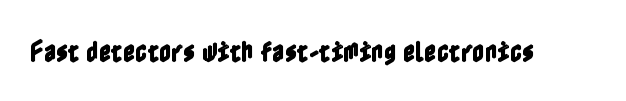
Q: Is the text italic (slanted)? A: No, it is upright.
Q: Is the text underlined? A: No.
Q: Is the spacing between letters normal or unusually wide? A: Normal.
